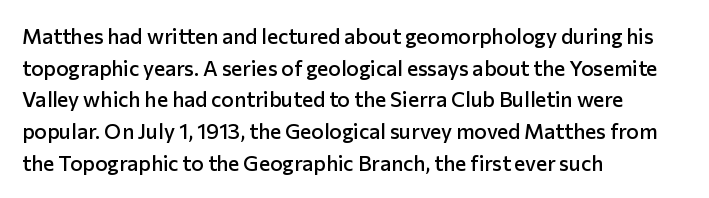
Italic? Not at all — the glyphs are vertical. A typesetter would call this zero additional tracking. The typesetting leans somewhat heavy: a semibold. The string is rendered with underlining switched off. The setting favours the left margin, as ordinary paragraphs usually do.
